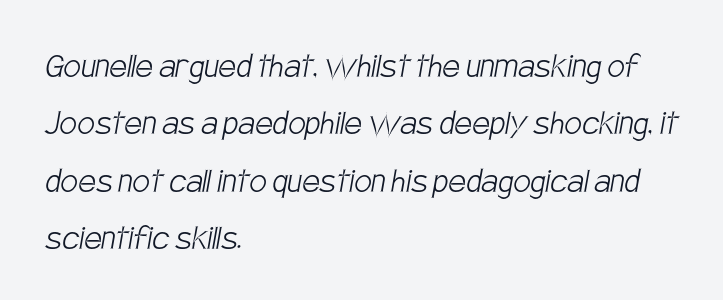
{"serif": "no", "bold": "no", "weight": "light", "width": "condensed", "stroke_contrast": "low", "x_height": "large", "monospaced": "no", "underline": "no", "align": "left", "line_spacing": "normal", "line_spacing_ratio": 1.47, "letter_spacing": "normal", "letter_spacing_em": 0.0, "glyph_px": 39}
